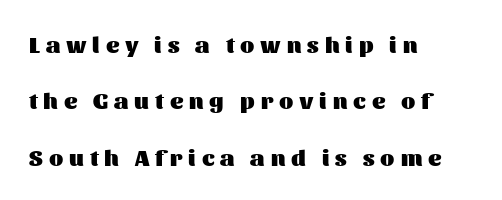
Q: Is the text bold? A: Yes.
Q: Is the text italic (slanted)? A: No, it is upright.
Q: Is the text underlined? A: No.
Q: How is the paragraph aligned? A: Left-aligned.
Q: Is the spacing between letters normal or unusually wide? A: Unusually wide.
Q: Is the spacing between lines tight, normal or loose? A: Loose.
